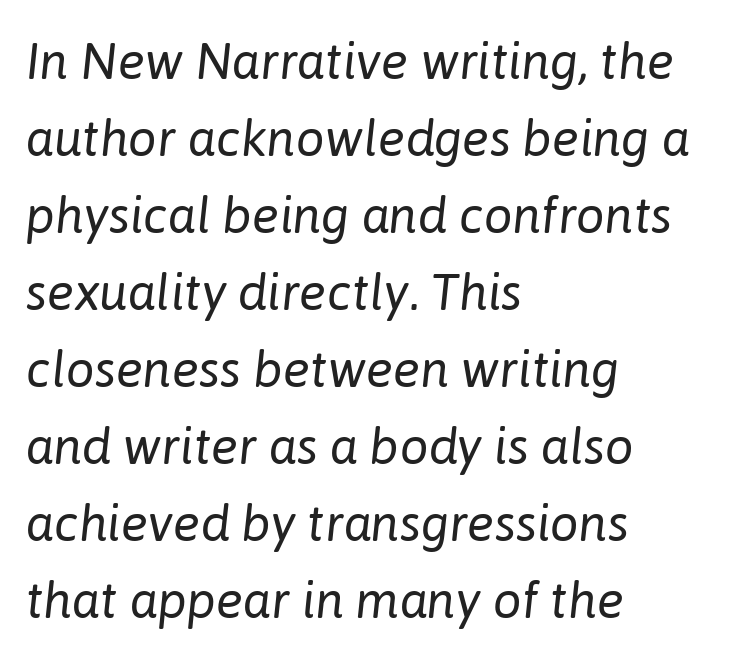
Default kerning and tracking; the words read as compact shapes. Looks like regular typesetting: each glyph gets only the width it needs. Nobody drew a line under any word here. Typeset ragged right — the left edge is the straight one. Italic? Definitely — the glyphs are oblique.
